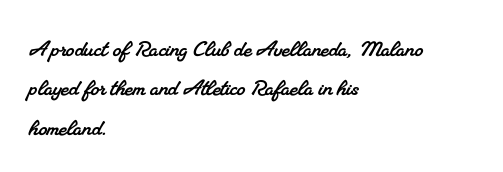
Q: Is the text underlined? A: No.
Q: How is the paragraph aligned? A: Left-aligned.
Q: Is the spacing between letters normal or unusually wide? A: Normal.
Q: Is the spacing between lines tight, normal or loose? A: Normal.
